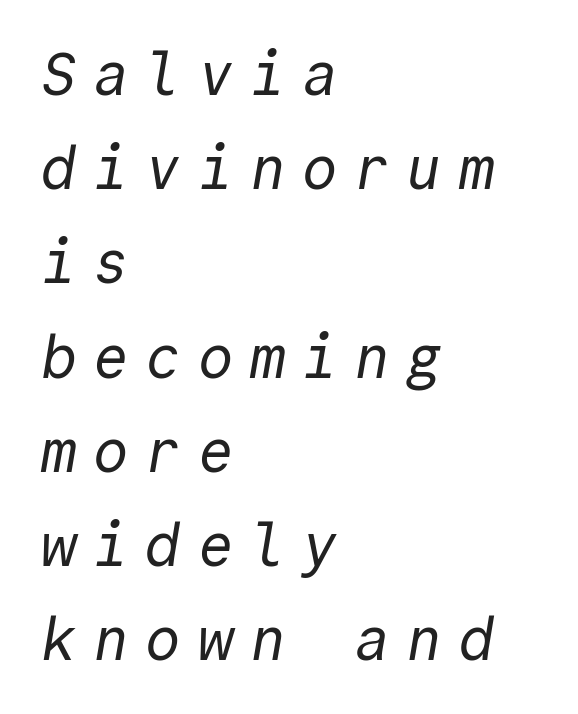
The face used here is rendered with a markedly widened letterfit. This sample has the even, mechanical cadence of fixed-width lettering. Letterform terminals end flat and unadorned throughout the passage. A light-to-regular cut is what we see here.
